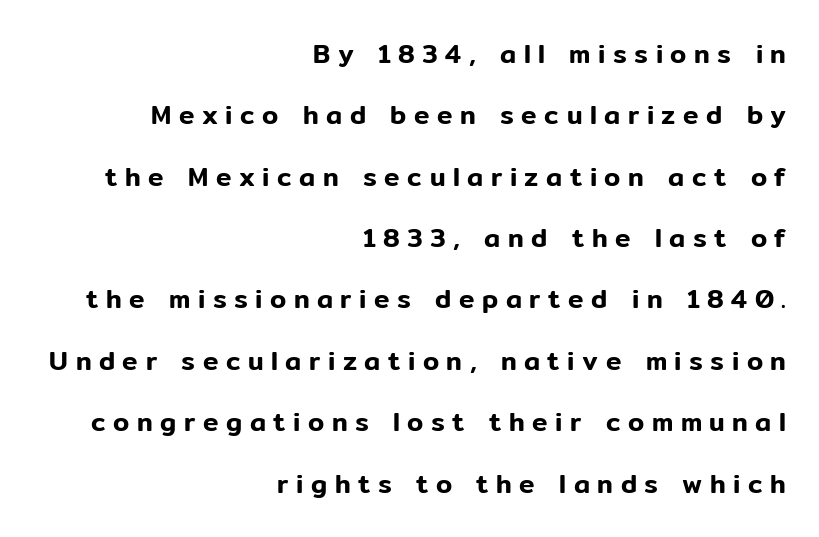
There is plenty of visible air inserted between adjacent glyphs. Is there much room between lines? Yes — plenty of vertical air separates them. The specimen omits any rule beneath the text block's lines. This sample uses an upright cut, with every glyph sitting square on the baseline.
